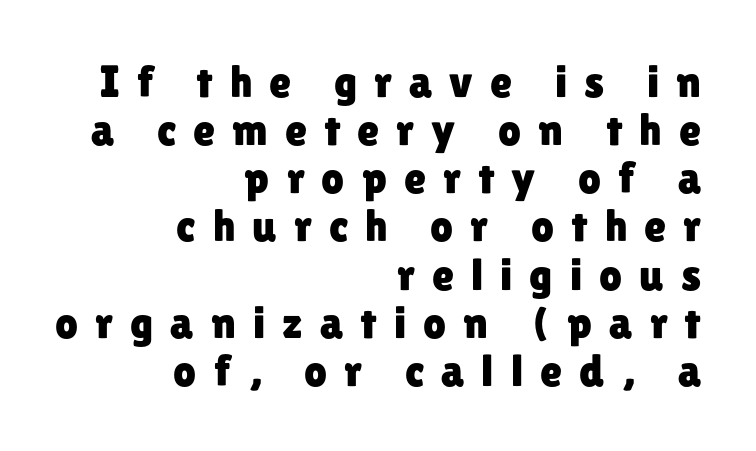
{"serif": "no", "italic": "no", "width": "normal", "stroke_contrast": "low", "x_height": "medium", "monospaced": "no", "underline": "no", "align": "right", "line_spacing": "tight", "line_spacing_ratio": 1.07, "letter_spacing": "wide", "letter_spacing_em": 0.38, "glyph_px": 45}
